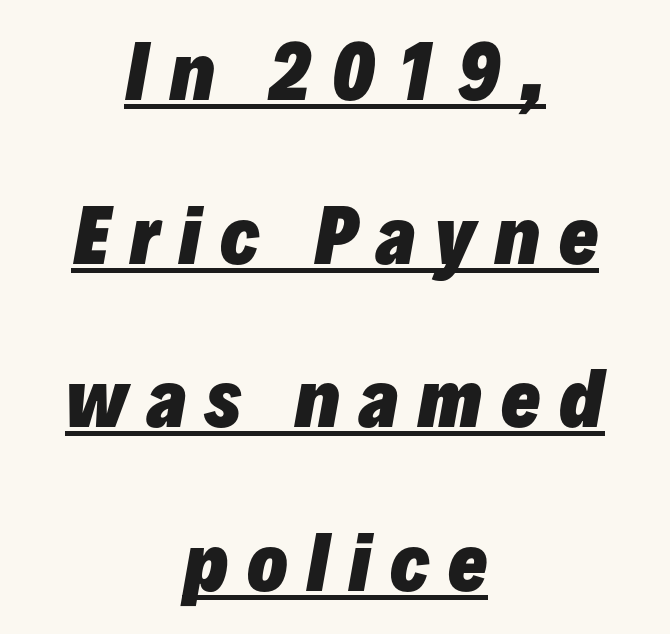
The image shows 74 px heavy type, italic (leaning right); set centered, loose line spacing (2.21x), unusually wide letter spacing (+0.25 em), underlined; low stroke contrast and a medium x-height.
